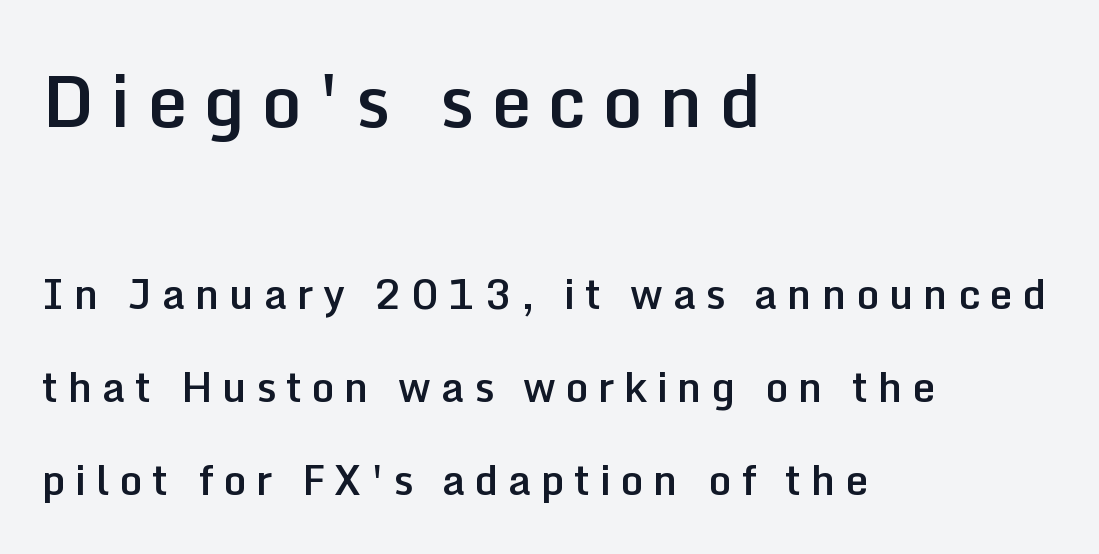
The image shows 71 px semibold sans-serif type, upright; set left-aligned, loose line spacing (2.27x), unusually wide letter spacing (+0.23 em), not underlined; the first (top) block is 1.73x larger; low stroke contrast and a medium x-height.
